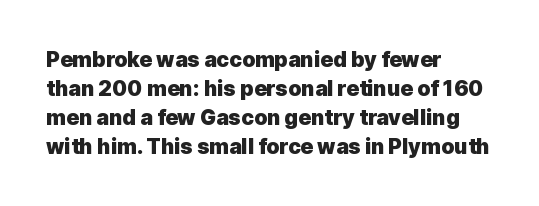
The image shows 21 px bold type, upright; set left-aligned, normal line spacing (1.38x), normal letter spacing, not underlined.
